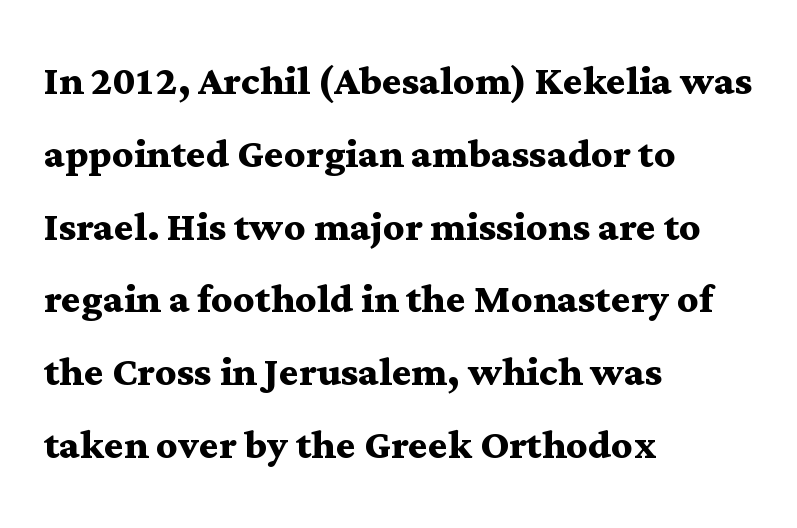
Q: Is the text bold? A: Yes.
Q: Is the text italic (slanted)? A: No, it is upright.
Q: Is the typeface a serif or a sans-serif typeface? A: Serif.
Q: Is the text underlined? A: No.
Q: How is the paragraph aligned? A: Left-aligned.
Q: Is the spacing between letters normal or unusually wide? A: Normal.
Q: Is the spacing between lines tight, normal or loose? A: Normal.
Q: Width (condensed, normal, or wide)? A: Wide.
Q: Stroke contrast? A: Medium.
Q: x-height? A: Medium.
Q: Monospaced? A: No.
